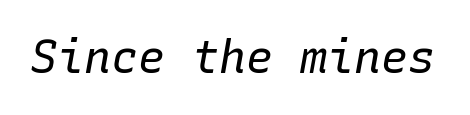
The image shows 45 px regular-weight type, italic (leaning right), monospaced; set normal letter spacing, not underlined; low stroke contrast and a medium x-height.
